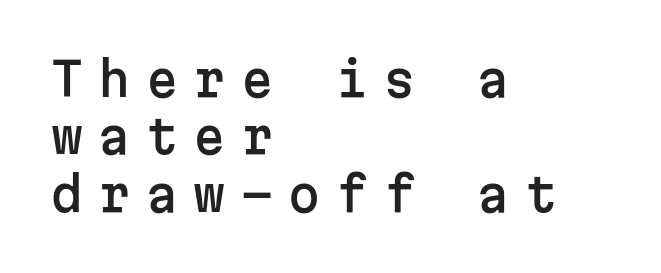
The image shows 46 px sans-serif type, upright, monospaced; set left-aligned, normal line spacing (1.25x), unusually wide letter spacing (+0.33 em), not underlined; low stroke contrast and a medium x-height.
